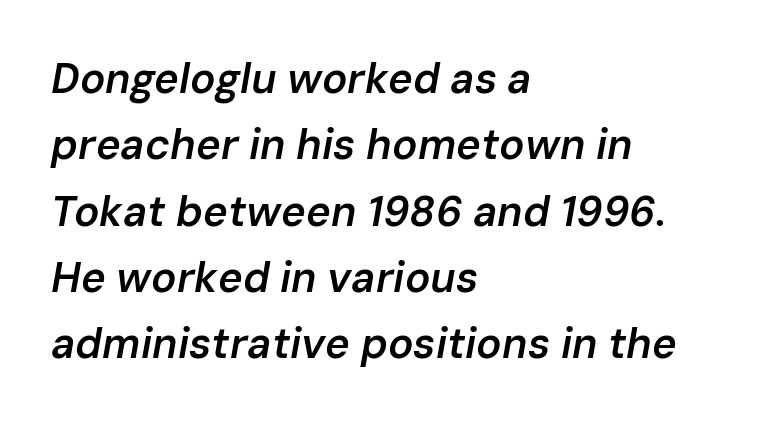
{"italic": "yes", "lean": "right", "slant_degrees": 10, "bold": "semi", "weight": "semibold", "width": "normal", "stroke_contrast": "low", "x_height": "medium", "monospaced": "no", "underline": "no", "align": "left", "line_spacing": "normal", "line_spacing_ratio": 1.58, "letter_spacing": "normal", "letter_spacing_em": 0.0, "glyph_px": 42}
